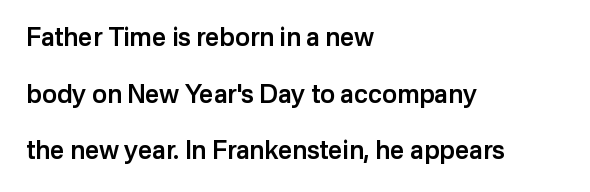
The image shows 25 px text type, upright; set left-aligned, loose line spacing (2.27x), normal letter spacing, not underlined.
